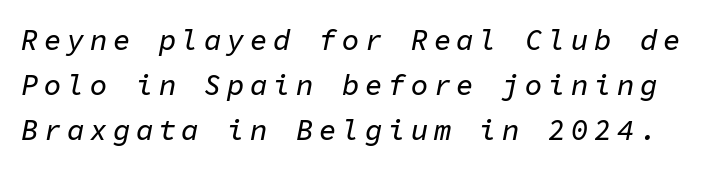
Q: Is the text italic (slanted)? A: Yes, it leans right by about 11 degrees.
Q: Is the text underlined? A: No.
Q: Is the spacing between lines tight, normal or loose? A: Normal.
Q: Width (condensed, normal, or wide)? A: Normal.
Q: Stroke contrast? A: Low.
Q: x-height? A: Medium.
Q: Monospaced? A: Yes.
